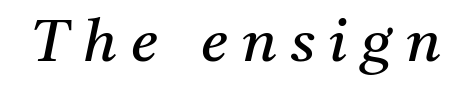
{"serif": "yes", "italic": "yes", "lean": "right", "slant_degrees": 11, "bold": "no", "weight": "regular", "width": "normal", "stroke_contrast": "medium", "x_height": "medium", "monospaced": "no", "underline": "no", "letter_spacing": "wide", "letter_spacing_em": 0.24, "glyph_px": 59}
